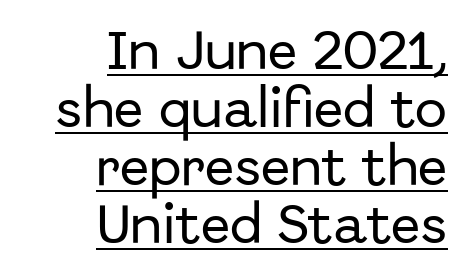
Q: Is the text italic (slanted)? A: No, it is upright.
Q: Is the typeface a serif or a sans-serif typeface? A: Sans-serif.
Q: Is the text underlined? A: Yes.
Q: How is the paragraph aligned? A: Right-aligned.
Q: Is the spacing between letters normal or unusually wide? A: Normal.
Q: Is the spacing between lines tight, normal or loose? A: Normal.
Q: Width (condensed, normal, or wide)? A: Normal.
Q: Stroke contrast? A: Low.
Q: x-height? A: Medium.
Q: Monospaced? A: No.
